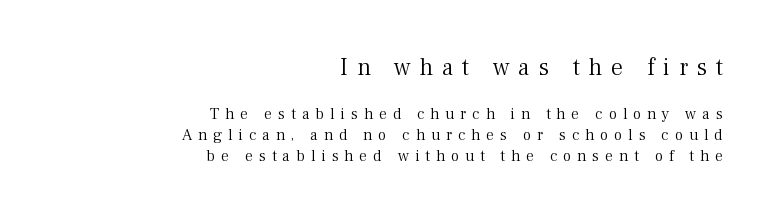
The image shows 24 px text type, upright; set right-aligned, normal line spacing (1.31x), unusually wide letter spacing (+0.37 em), not underlined; the first (top) block is 1.5x larger.
